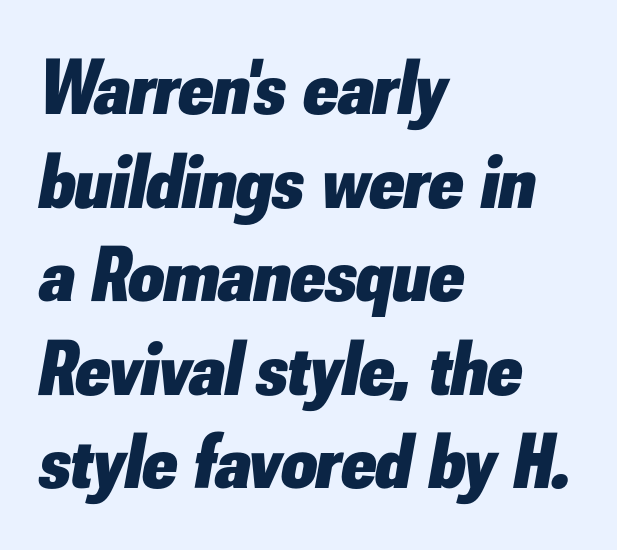
Compared with ordinary roman type, these characters are visibly tilted. Letter spacing: default. The passage is arranged the way most books set body copy — flush left. The rendering uses natural spacing where letterforms have individual widths.
